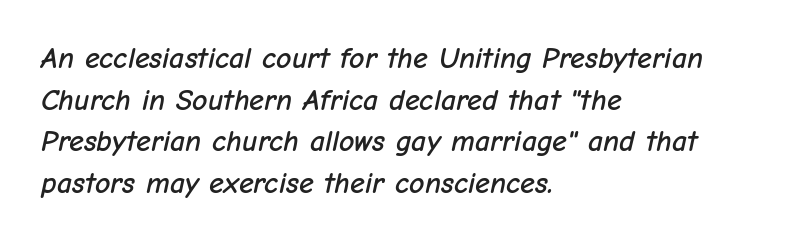
{"italic": "yes", "lean": "right", "slant_degrees": 12, "width": "normal", "stroke_contrast": "low", "x_height": "medium", "monospaced": "no", "underline": "no", "align": "left", "line_spacing": "normal", "line_spacing_ratio": 1.39, "letter_spacing": "normal", "letter_spacing_em": 0.0, "glyph_px": 30}
